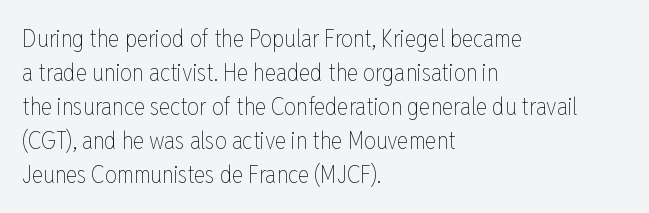
Q: Is the text bold? A: No.
Q: Is the text italic (slanted)? A: No, it is upright.
Q: Is the text underlined? A: No.
Q: How is the paragraph aligned? A: Left-aligned.
Q: Is the spacing between letters normal or unusually wide? A: Normal.
Q: Is the spacing between lines tight, normal or loose? A: Normal.
